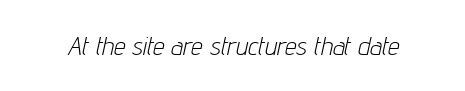
Q: Is the text bold? A: No.
Q: Is the text italic (slanted)? A: Yes, it leans right by about 12 degrees.
Q: Is the text underlined? A: No.
Q: Is the spacing between letters normal or unusually wide? A: Normal.
